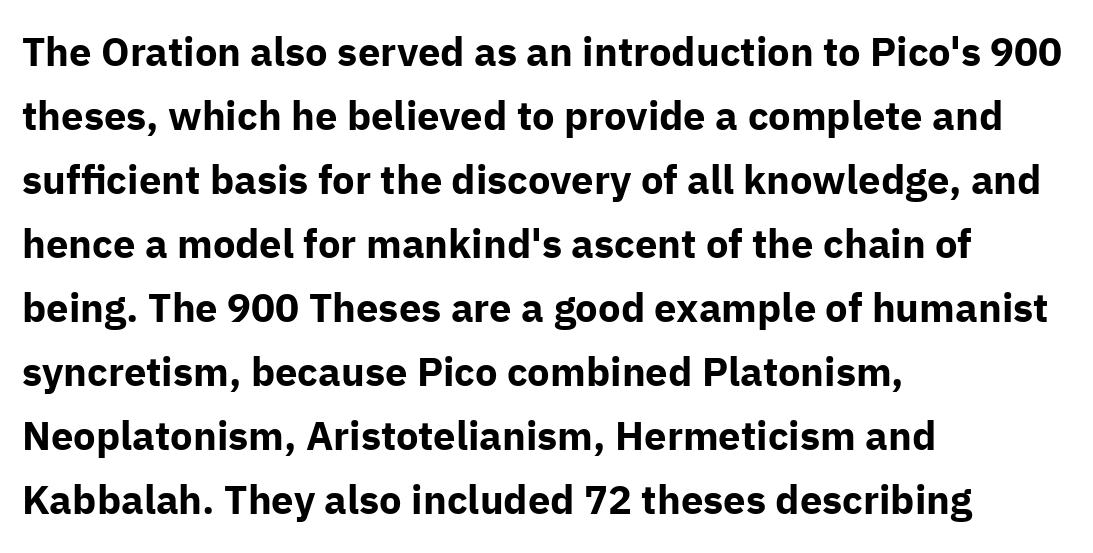
All the whitespace from short lines collects on the right. Tracking value appears to be zero — textbook default spacing. Heavy-handed strokes throughout: this text is bold. The letters stand upright; this is a roman face.
